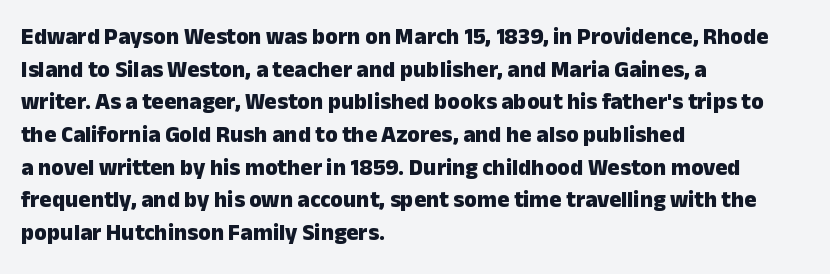
{"italic": "no", "bold": "yes", "underline": "no", "align": "left", "line_spacing": "normal", "line_spacing_ratio": 1.42, "letter_spacing": "normal", "letter_spacing_em": 0.0, "glyph_px": 23}
